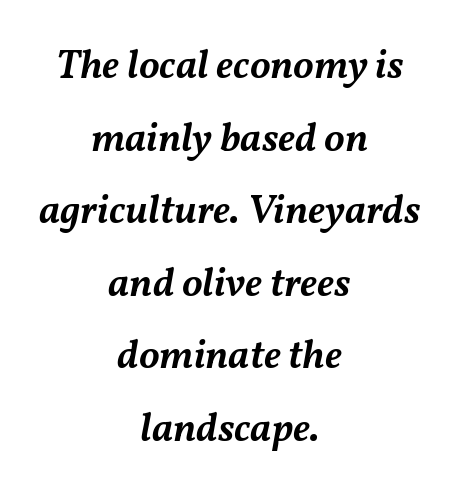
The image shows 41 px semibold type, italic (leaning right); set centered, line spacing 1.77x, normal letter spacing, not underlined; medium stroke contrast and a medium x-height.
